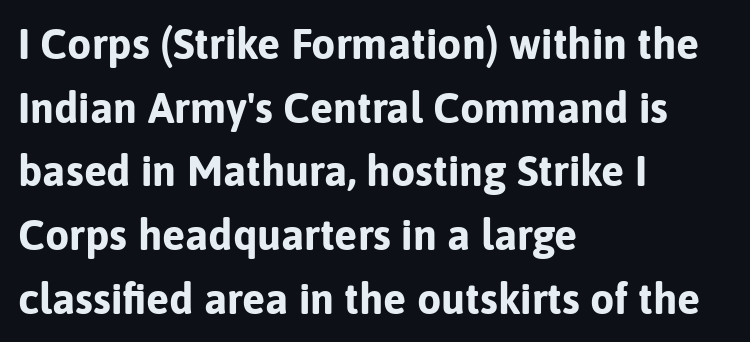
The rendering uses natural spacing where letterforms have individual widths. This is sans-serif lettering, the kind often seen on screens and signage. The type is set solid horizontally, with unmodified tracking. Horizontal alignment here is leftward, the default for most running prose. The gap between lines stays unmarked. Leading: standard.
